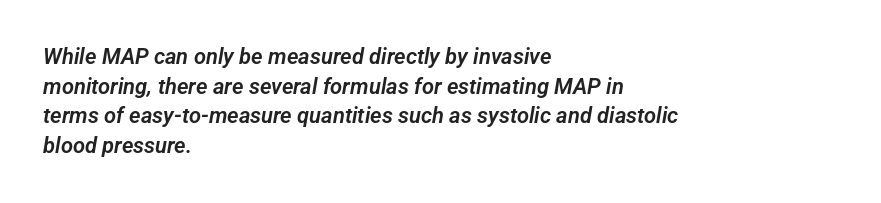
The image shows 22 px text type; set left-aligned, normal line spacing (1.35x), normal letter spacing, not underlined.
